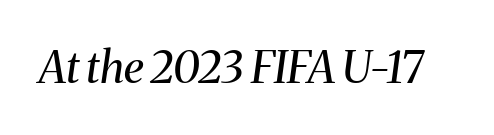
The image shows 44 px regular-weight serif type, italic (leaning right); set normal letter spacing, not underlined; medium stroke contrast and a medium x-height.
